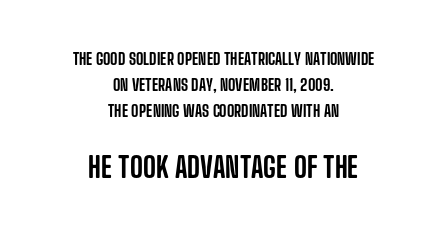
The image shows 28 px condensed sans-serif type, upright; set centered, normal line spacing (1.64x), normal letter spacing, not underlined; the second (bottom) block is 1.75x larger; low stroke contrast and a large x-height.
